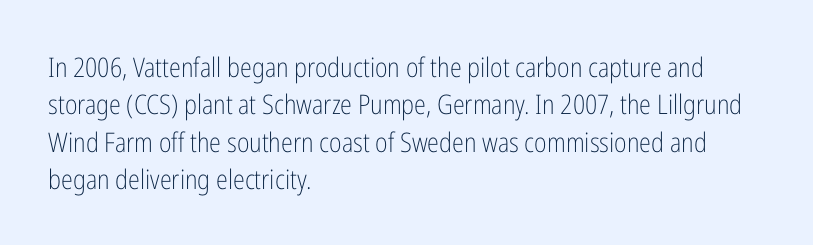
Q: Is the text bold? A: No.
Q: Is the text italic (slanted)? A: No, it is upright.
Q: Is the text underlined? A: No.
Q: How is the paragraph aligned? A: Left-aligned.
Q: Is the spacing between letters normal or unusually wide? A: Normal.
Q: Is the spacing between lines tight, normal or loose? A: Normal.
